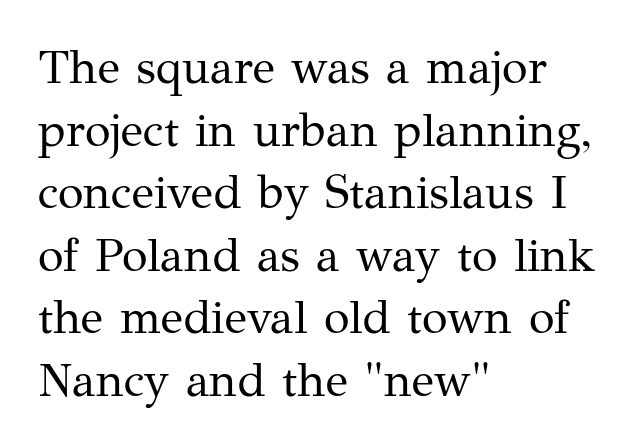
{"serif": "yes", "italic": "no", "bold": "no", "weight": "regular", "width": "normal", "stroke_contrast": "medium", "x_height": "medium", "monospaced": "no", "underline": "no", "align": "left", "line_spacing": "normal", "line_spacing_ratio": 1.33, "letter_spacing": "normal", "letter_spacing_em": 0.0, "glyph_px": 47}
